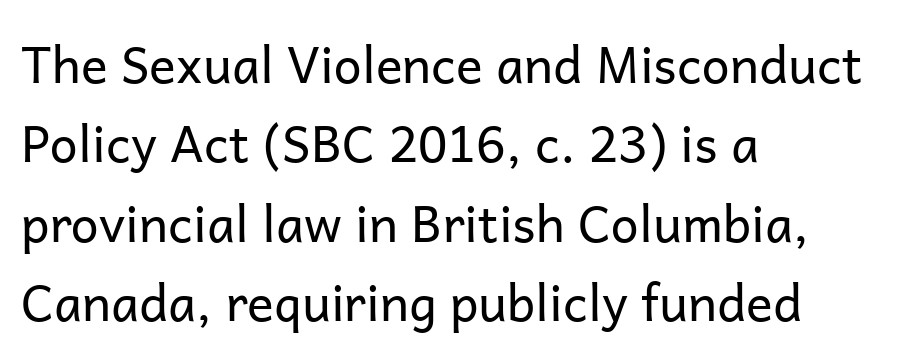
The typesetting does not lean heavy: it is not bold. The passage is arranged the way most books set body copy — flush left. Leading matches the norm, producing a regular column. These lines are rendered in a variable-pitch font. There is no visible air inserted between adjacent glyphs.
